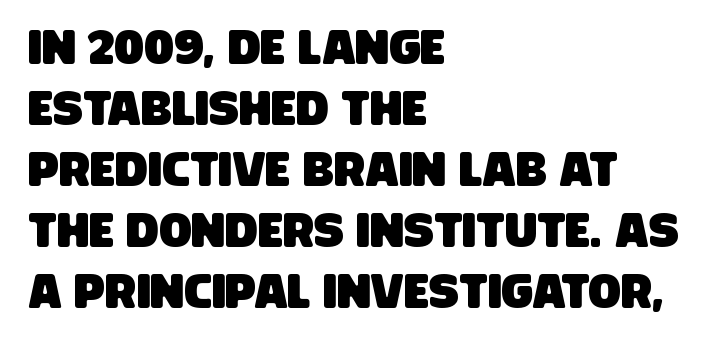
{"serif": "no", "width": "condensed", "stroke_contrast": "low", "x_height": "large", "monospaced": "no", "underline": "no", "align": "left", "line_spacing": "normal", "line_spacing_ratio": 1.27, "letter_spacing": "normal", "letter_spacing_em": 0.0, "glyph_px": 48}
